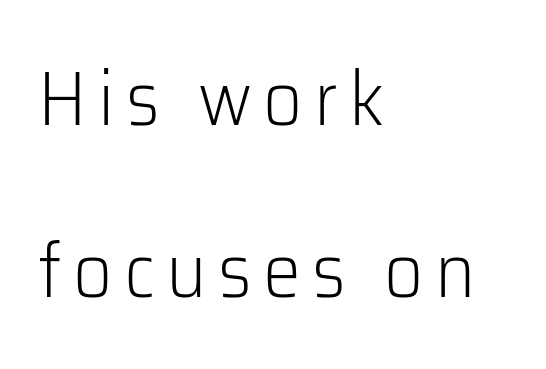
{"serif": "no", "italic": "no", "bold": "no", "weight": "light", "width": "normal", "stroke_contrast": "low", "x_height": "medium", "monospaced": "no", "underline": "no", "align": "left", "line_spacing": "loose", "line_spacing_ratio": 2.26, "glyph_px": 76}
